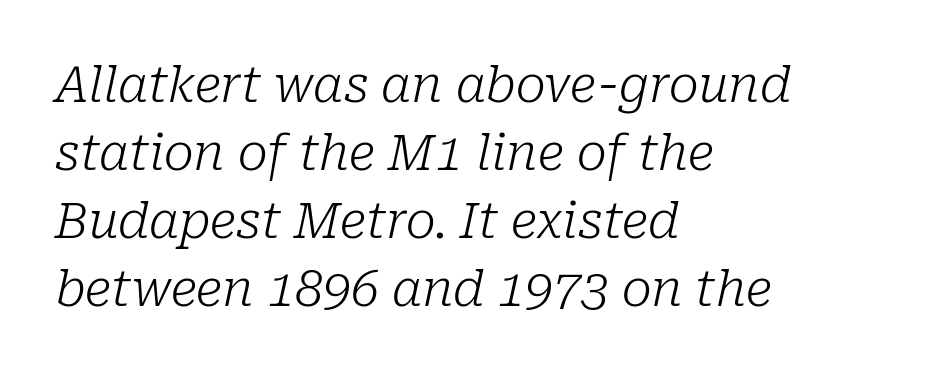
{"serif": "yes", "italic": "yes", "lean": "right", "slant_degrees": 10, "bold": "no", "weight": "light", "width": "normal", "stroke_contrast": "low", "x_height": "medium", "monospaced": "no", "underline": "no", "align": "left", "line_spacing": "normal", "line_spacing_ratio": 1.36, "letter_spacing": "normal", "letter_spacing_em": 0.0, "glyph_px": 50}
